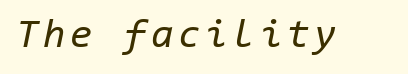
{"italic": "yes", "lean": "right", "slant_degrees": 11, "bold": "no", "weight": "regular", "width": "normal", "stroke_contrast": "low", "x_height": "medium", "monospaced": "yes", "underline": "no", "glyph_px": 41}
